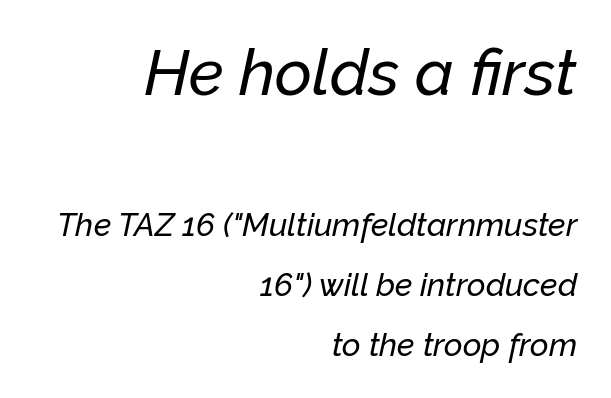
Character widths vary here, with narrow letters taking less room than wide ones. Inter-character spacing is left at the font's built-in metrics. Letters rest on an invisible, unmarked baseline. Designer's note — italics engaged. Look at the glyph heights: the upper group is clearly the bigger setting.
